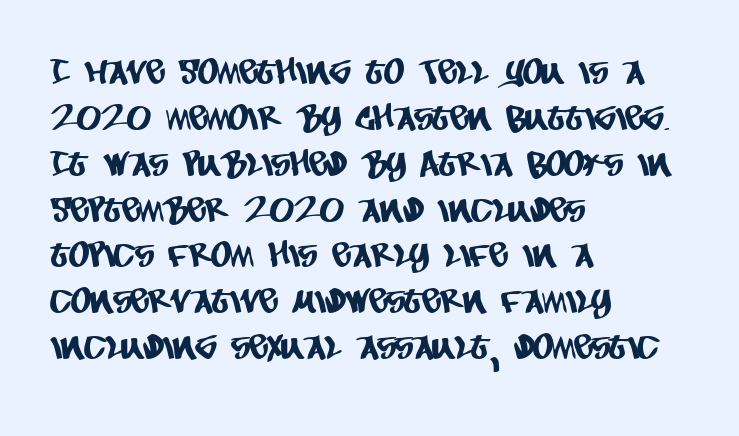
The image shows 35 px condensed sans-serif type; set left-aligned, normal line spacing (1.31x), normal letter spacing, not underlined; low stroke contrast and a large x-height.
